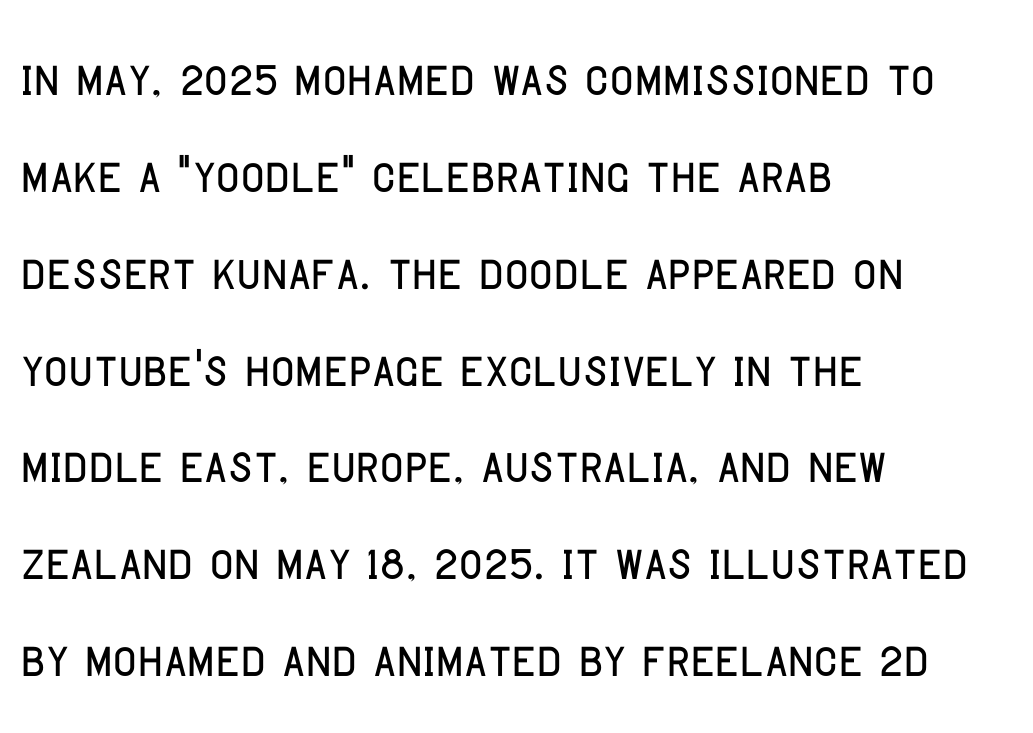
Q: Is the text italic (slanted)? A: No, it is upright.
Q: Is the typeface a serif or a sans-serif typeface? A: Sans-serif.
Q: Is the text underlined? A: No.
Q: How is the paragraph aligned? A: Left-aligned.
Q: Is the spacing between letters normal or unusually wide? A: Normal.
Q: Is the spacing between lines tight, normal or loose? A: Normal.
Q: Width (condensed, normal, or wide)? A: Condensed.
Q: Stroke contrast? A: Low.
Q: x-height? A: Large.
Q: Monospaced? A: No.
